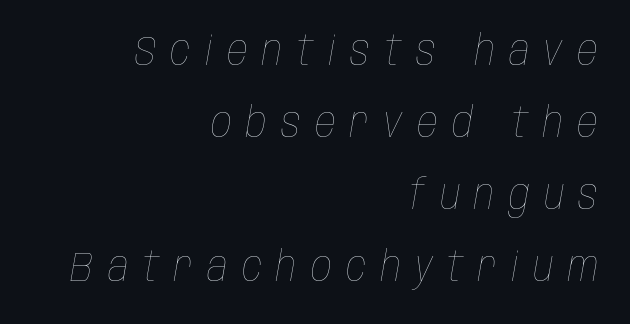
This sample uses expanded letter spacing, leaving extra air between glyphs. The lines are quadded right. The face used here is proportionally spaced, like ordinary book or web type. The string is rendered with underlining switched off. Characters are canted at an angle relative to the baseline's perpendicular.
